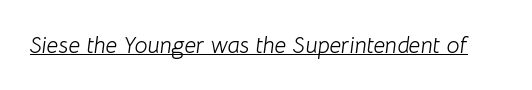
The image shows 23 px text type, italic (leaning right); set normal letter spacing, underlined.
